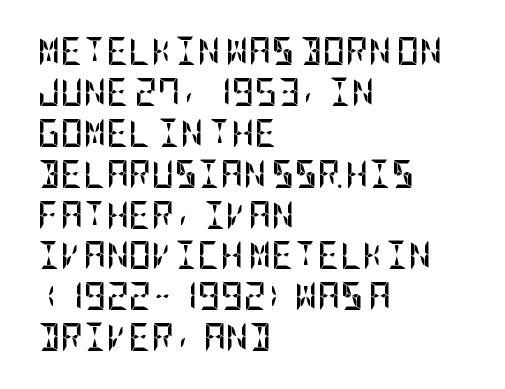
These lines are composed in type without serifs. Check the space under the baseline: it is left empty. Vertical strokes here are truly vertical. Successive baselines arrive at the customary interval. The type is set solid horizontally, with unmodified tracking. Is the type bold? Yes — the strokes are clearly thick and heavy.
